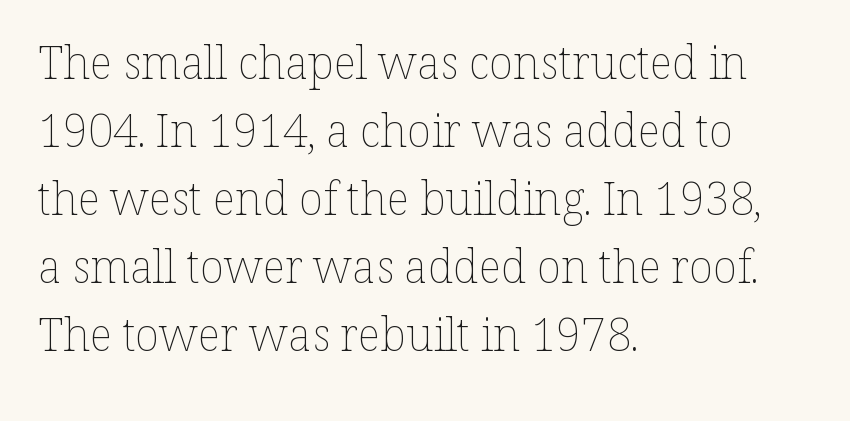
Here the designer chose a conventional face with non-uniform glyph widths. Inter-character spacing is left at the font's built-in metrics. Vertically, the passage feels balanced, rows spaced as you'd expect. The letters stand upright; this is a roman face. The rendering anchors every line to the left-hand side. Any mark beneath the type? The region is blank.
